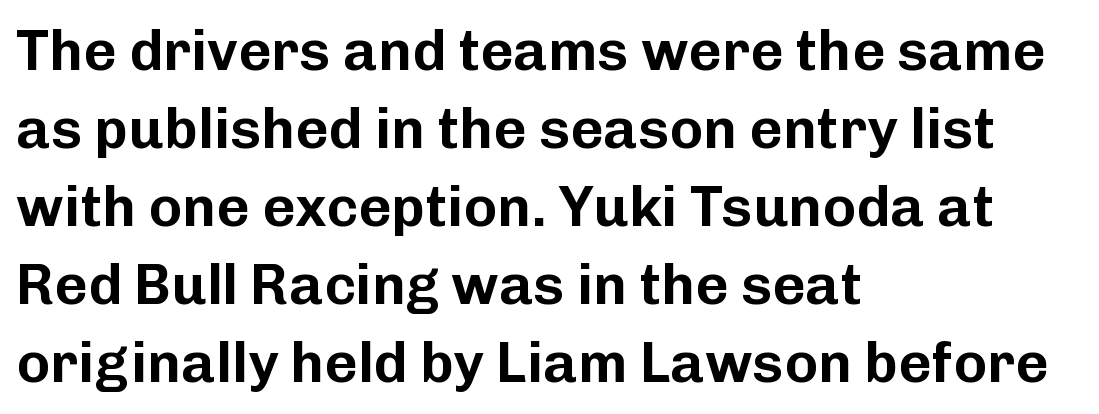
Q: Is the text italic (slanted)? A: No, it is upright.
Q: Is the typeface a serif or a sans-serif typeface? A: Sans-serif.
Q: Is the text underlined? A: No.
Q: How is the paragraph aligned? A: Left-aligned.
Q: Is the spacing between letters normal or unusually wide? A: Normal.
Q: Is the spacing between lines tight, normal or loose? A: Normal.
Q: Width (condensed, normal, or wide)? A: Normal.
Q: Stroke contrast? A: Low.
Q: x-height? A: Medium.
Q: Monospaced? A: No.
